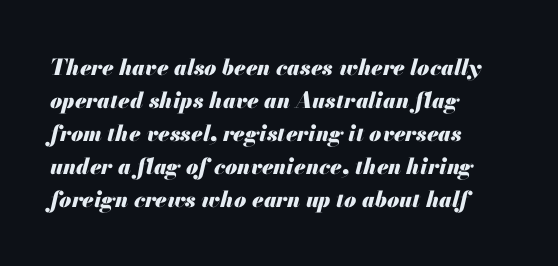
{"italic": "yes", "lean": "right", "slant_degrees": 13, "bold": "yes", "underline": "no", "align": "left", "line_spacing": "normal", "line_spacing_ratio": 1.5, "letter_spacing": "normal", "letter_spacing_em": 0.0, "glyph_px": 22}
